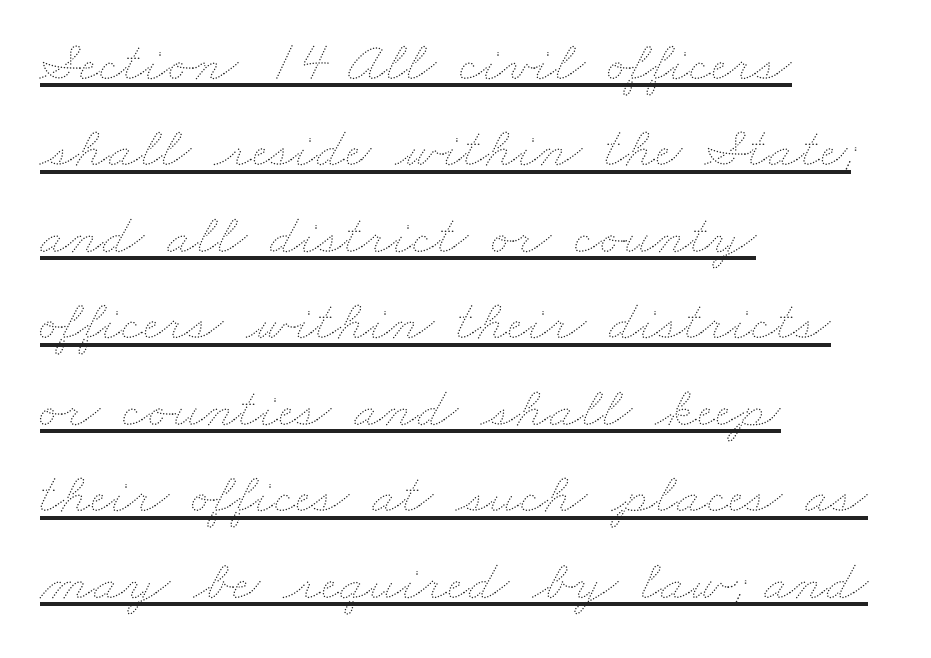
Compared with typical paragraphs, the rows here are spaced about the same. Character widths vary here, with narrow letters taking less room than wide ones. Stems here are at most as thick as an everyday book face. A classic flush-left, rag-right setting is used for this passage. Beneath each row of characters lies a ruled line.
